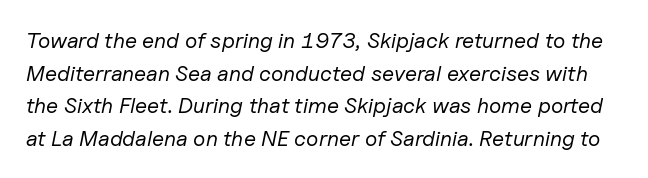
The image shows 22 px text type, italic (leaning right); set normal line spacing (1.48x), normal letter spacing, not underlined.
